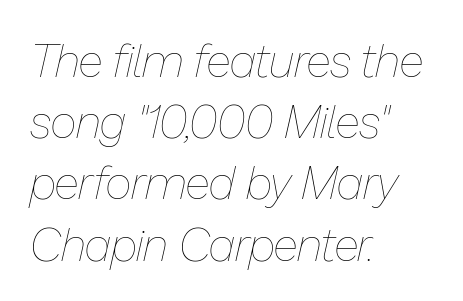
The image shows 46 px thin type, italic (leaning right); set left-aligned, normal line spacing (1.33x), normal letter spacing, not underlined; low stroke contrast and a medium x-height.
